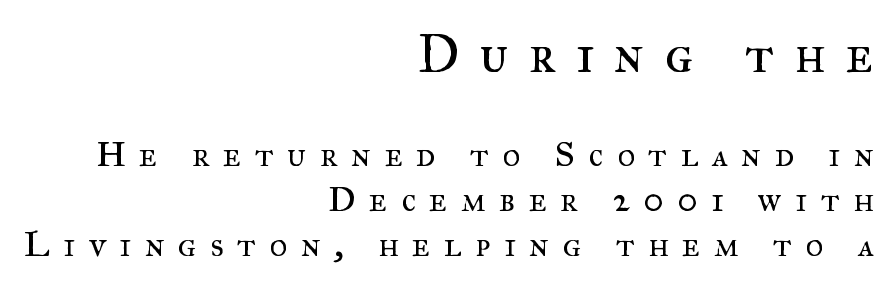
The image shows 53 px regular-weight serif type, upright; set right-aligned, normal line spacing (1.29x), unusually wide letter spacing (+0.38 em), not underlined; the first (top) block is 1.51x larger; medium stroke contrast and a small x-height.
